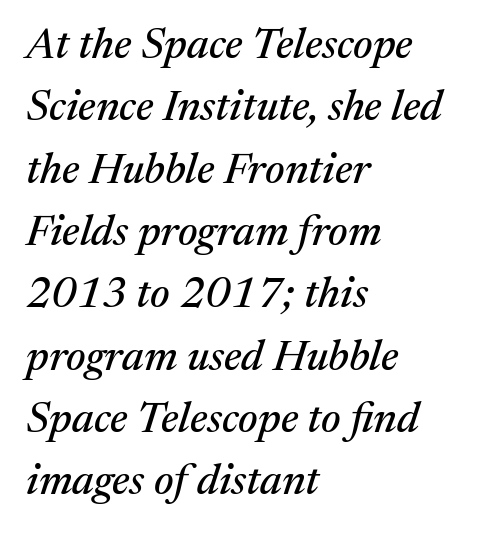
The image shows 43 px serif type, italic (leaning right); set left-aligned, normal line spacing (1.45x), normal letter spacing, not underlined; medium stroke contrast and a medium x-height.
